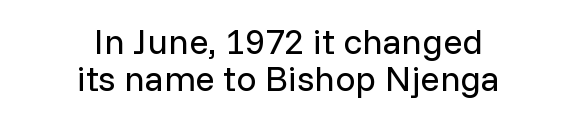
The area under the type is left untouched. Compared with a typical body face, this is equally light or lighter still. Does the type have serifs? No, each stem ends abruptly. These lines keep a tight, regular rhythm from letter to letter. The typesetter chose a symmetrical, centered arrangement here.
